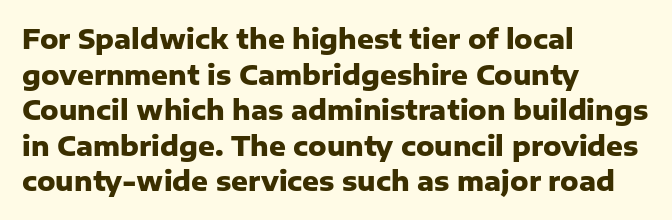
Q: Is the text bold? A: Yes.
Q: Is the text italic (slanted)? A: No, it is upright.
Q: Is the text underlined? A: No.
Q: How is the paragraph aligned? A: Left-aligned.
Q: Is the spacing between letters normal or unusually wide? A: Normal.
Q: Is the spacing between lines tight, normal or loose? A: Normal.
